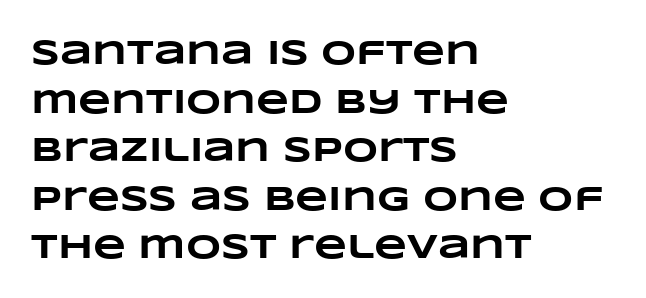
The image shows 34 px heavy, wide type; set left-aligned, normal line spacing (1.43x), normal letter spacing, not underlined; low stroke contrast and a large x-height.
